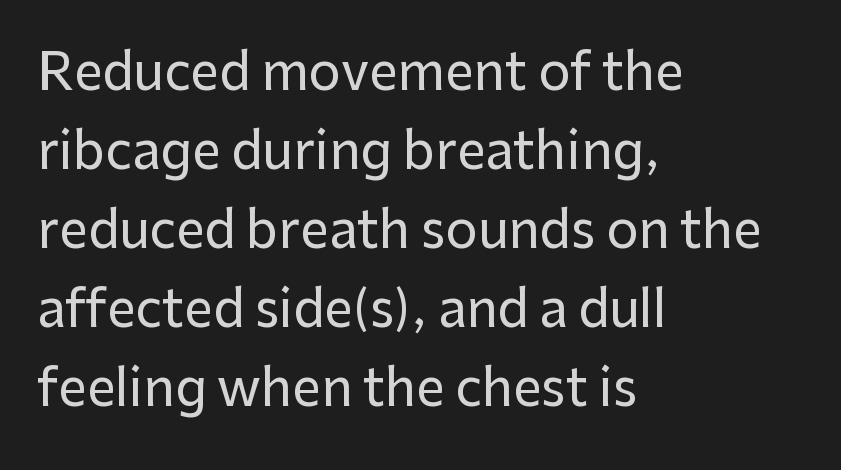
Q: Is the text italic (slanted)? A: No, it is upright.
Q: Is the typeface a serif or a sans-serif typeface? A: Sans-serif.
Q: Is the text underlined? A: No.
Q: How is the paragraph aligned? A: Left-aligned.
Q: Is the spacing between letters normal or unusually wide? A: Normal.
Q: Is the spacing between lines tight, normal or loose? A: Normal.
Q: Width (condensed, normal, or wide)? A: Normal.
Q: Stroke contrast? A: Low.
Q: x-height? A: Medium.
Q: Monospaced? A: No.
